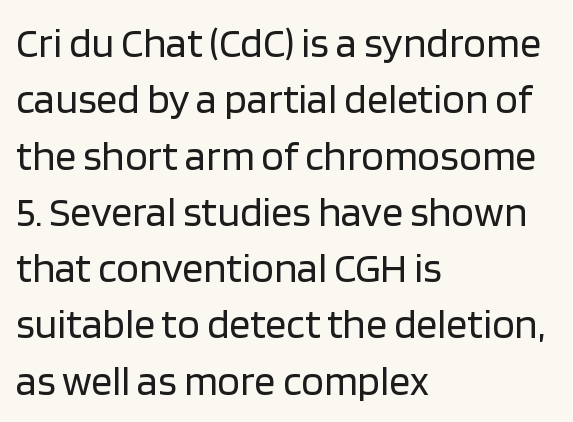
Q: Is the text bold? A: No.
Q: Is the text italic (slanted)? A: No, it is upright.
Q: Is the typeface a serif or a sans-serif typeface? A: Sans-serif.
Q: Is the text underlined? A: No.
Q: How is the paragraph aligned? A: Left-aligned.
Q: Is the spacing between letters normal or unusually wide? A: Normal.
Q: Is the spacing between lines tight, normal or loose? A: Normal.
Q: Width (condensed, normal, or wide)? A: Normal.
Q: Stroke contrast? A: Low.
Q: x-height? A: Large.
Q: Monospaced? A: No.
